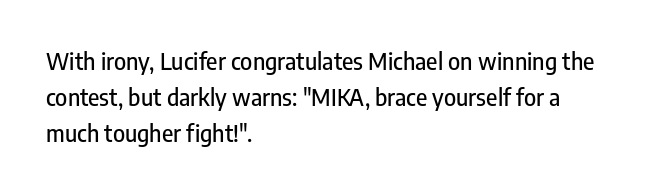
{"italic": "no", "underline": "no", "align": "left", "line_spacing": "normal", "line_spacing_ratio": 1.56, "letter_spacing": "normal", "letter_spacing_em": 0.0, "glyph_px": 23}
